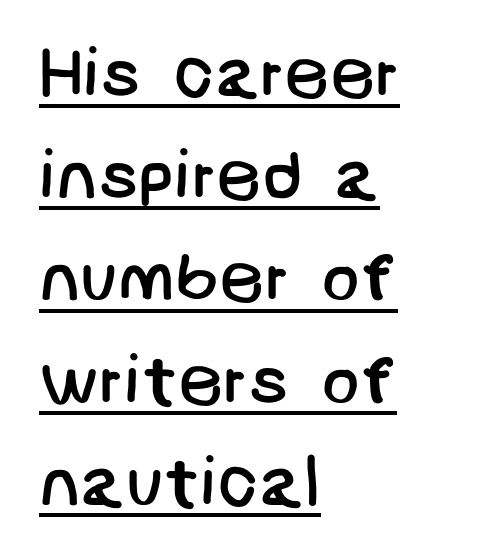
{"serif": "no", "bold": "no", "weight": "regular", "width": "normal", "stroke_contrast": "low", "x_height": "large", "underline": "yes", "align": "left", "line_spacing": "normal", "line_spacing_ratio": 1.44, "letter_spacing": "normal", "letter_spacing_em": 0.0, "glyph_px": 71}
